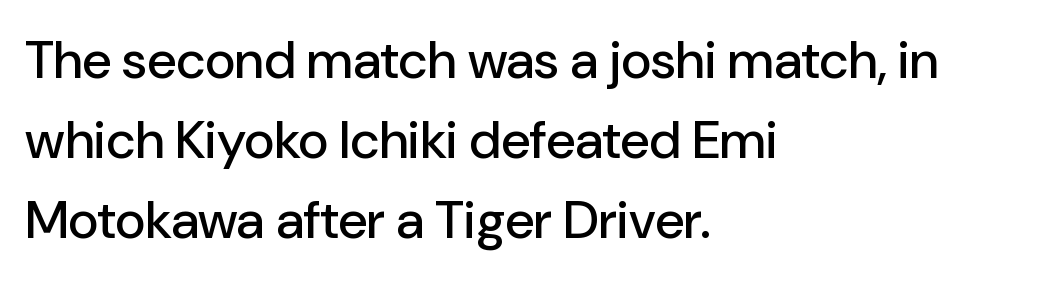
These lines sit exactly where default settings would place them. Ordinary non-slanted type is in use. Typeset ragged right — the left edge is the straight one. Examine the stroke ends and you'll find no serifs. Tracking value appears to be zero — textbook default spacing.
